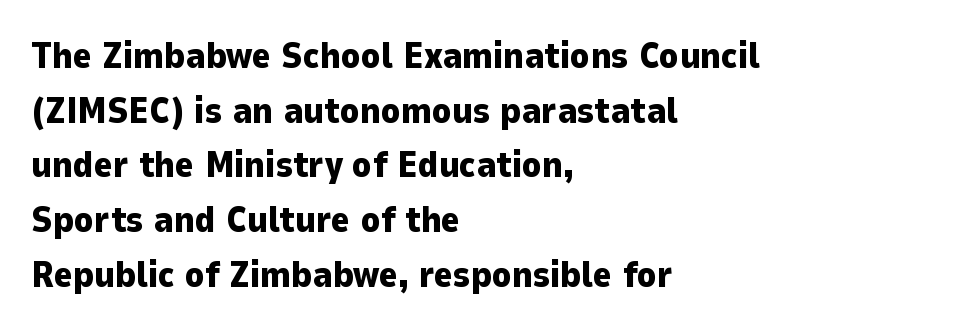
The image shows 36 px heavy sans-serif type, upright; set left-aligned, normal line spacing (1.52x), normal letter spacing, not underlined; low stroke contrast and a medium x-height.
